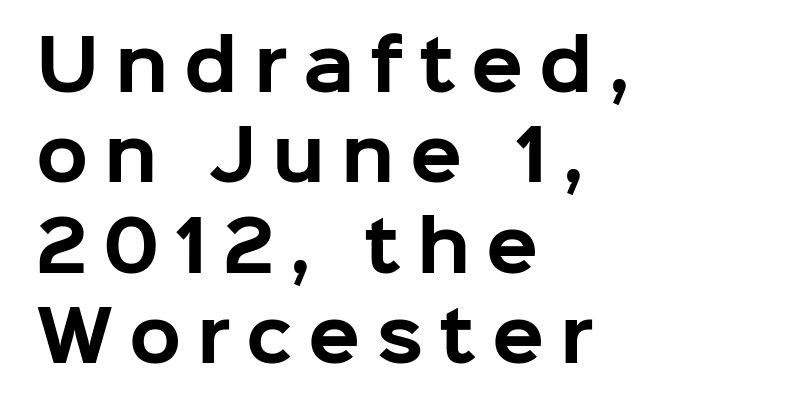
{"serif": "no", "italic": "no", "bold": "yes", "weight": "bold", "width": "normal", "stroke_contrast": "low", "x_height": "medium", "monospaced": "no", "underline": "no", "align": "left", "line_spacing": "normal", "line_spacing_ratio": 1.33, "letter_spacing": "wide", "letter_spacing_em": 0.23, "glyph_px": 68}
